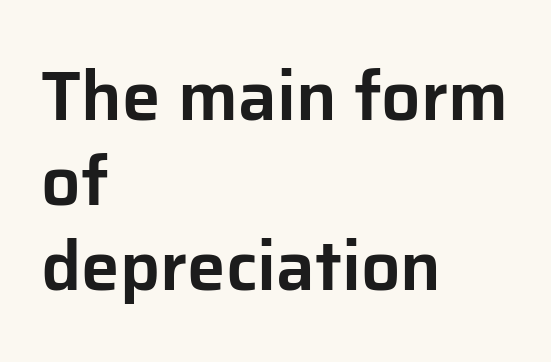
Has an underline been added? It has not. When letters stand straight like this, we call the style roman or upright. Reading down the block, your eye returns to a fixed left position each line. Spacing verdict: proportional, widths tailored to each character. Regarding serifs, this sample does without them. Honestly, the letter spacing is just normal — you wouldn't notice it.
